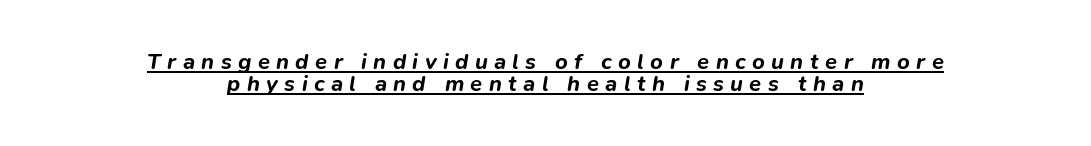
The image shows 22 px bold type, italic (leaning right); set centered, tight line spacing (1.01x), unusually wide letter spacing (+0.29 em), underlined.
